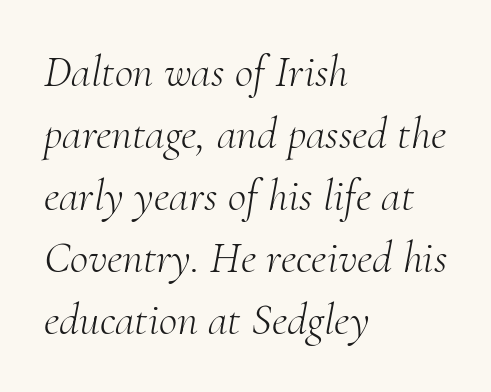
Q: Is the text bold? A: No.
Q: Is the text italic (slanted)? A: Yes, it leans right by about 10 degrees.
Q: Is the typeface a serif or a sans-serif typeface? A: Serif.
Q: Is the text underlined? A: No.
Q: How is the paragraph aligned? A: Left-aligned.
Q: Is the spacing between letters normal or unusually wide? A: Normal.
Q: Is the spacing between lines tight, normal or loose? A: Normal.
Q: Width (condensed, normal, or wide)? A: Normal.
Q: Stroke contrast? A: Medium.
Q: x-height? A: Small.
Q: Monospaced? A: No.
